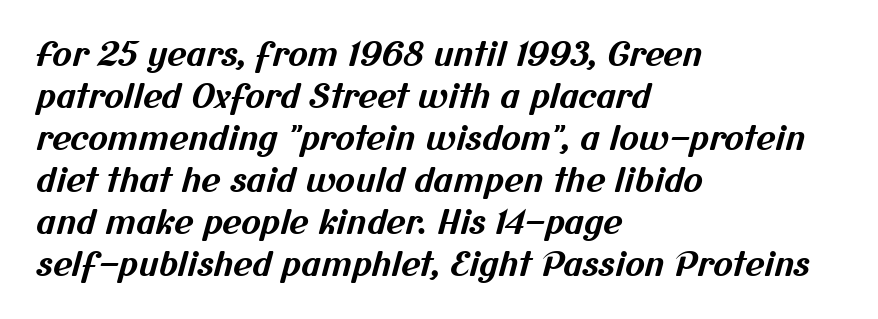
{"serif": "no", "bold": "yes", "weight": "bold", "width": "normal", "stroke_contrast": "medium", "x_height": "medium", "monospaced": "no", "underline": "no", "align": "left", "line_spacing": "normal", "line_spacing_ratio": 1.27, "letter_spacing": "normal", "letter_spacing_em": 0.0, "glyph_px": 33}
